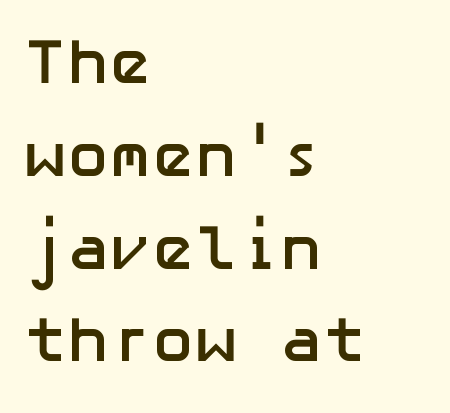
{"serif": "no", "italic": "no", "bold": "yes", "weight": "semibold", "width": "normal", "stroke_contrast": "low", "x_height": "medium", "underline": "no", "align": "left", "line_spacing": "normal", "line_spacing_ratio": 1.45, "letter_spacing": "normal", "letter_spacing_em": 0.0, "glyph_px": 64}
